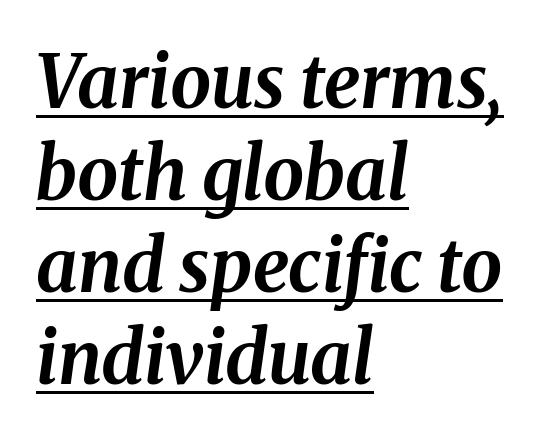
Q: Is the text bold? A: Yes.
Q: Is the text italic (slanted)? A: Yes, it leans right by about 8 degrees.
Q: Is the text underlined? A: Yes.
Q: How is the paragraph aligned? A: Left-aligned.
Q: Is the spacing between letters normal or unusually wide? A: Normal.
Q: Is the spacing between lines tight, normal or loose? A: Normal.
Q: Width (condensed, normal, or wide)? A: Normal.
Q: Stroke contrast? A: Medium.
Q: x-height? A: Medium.
Q: Monospaced? A: No.
